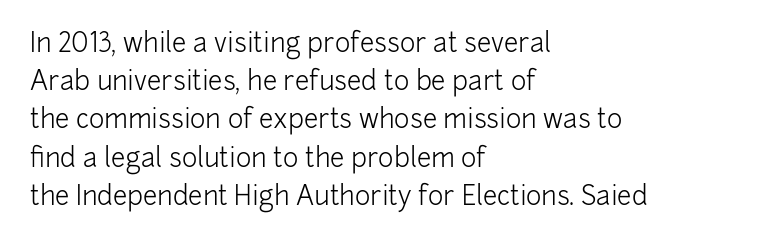
The vertical gap from one line to the next is medium. Quick note: underline off. The characters are drawn with everyday or finer stroke widths. A typesetter would mark this as roman, not italic. Caption: multi-line text, flush left, ragged right.
